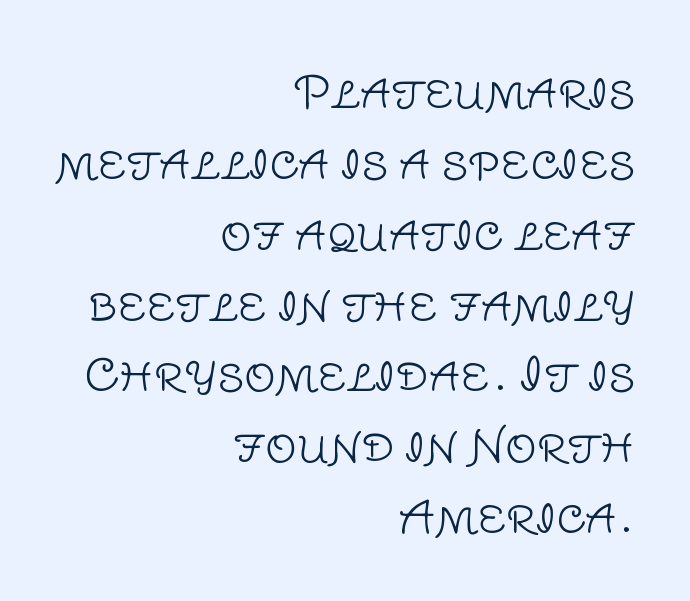
Q: Is the text bold? A: No.
Q: Is the text italic (slanted)? A: Yes.
Q: Is the typeface a serif or a sans-serif typeface? A: Sans-serif.
Q: Is the text underlined? A: No.
Q: How is the paragraph aligned? A: Right-aligned.
Q: Is the spacing between letters normal or unusually wide? A: Normal.
Q: Is the spacing between lines tight, normal or loose? A: Normal.
Q: Width (condensed, normal, or wide)? A: Normal.
Q: Stroke contrast? A: Low.
Q: x-height? A: Large.
Q: Monospaced? A: No.
